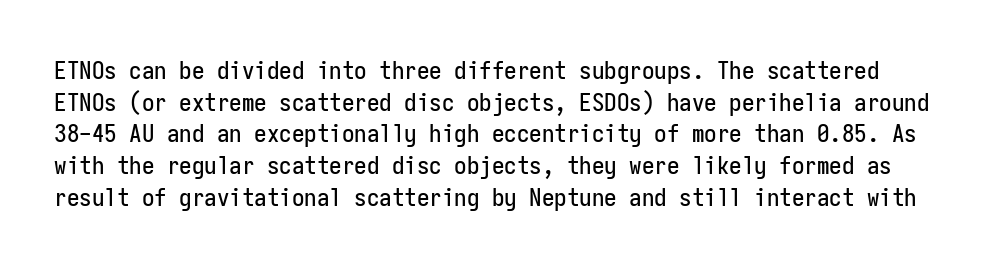
The image shows 25 px text type, upright; set normal line spacing (1.27x), normal letter spacing, not underlined.
